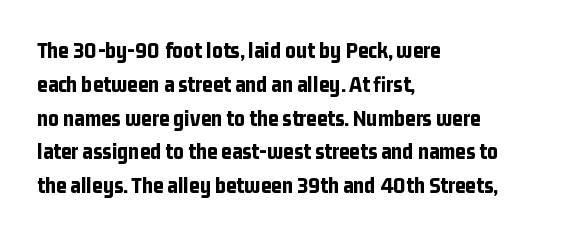
Q: Is the text bold? A: Yes.
Q: Is the text italic (slanted)? A: No, it is upright.
Q: Is the text underlined? A: No.
Q: How is the paragraph aligned? A: Left-aligned.
Q: Is the spacing between letters normal or unusually wide? A: Normal.
Q: Is the spacing between lines tight, normal or loose? A: Normal.
